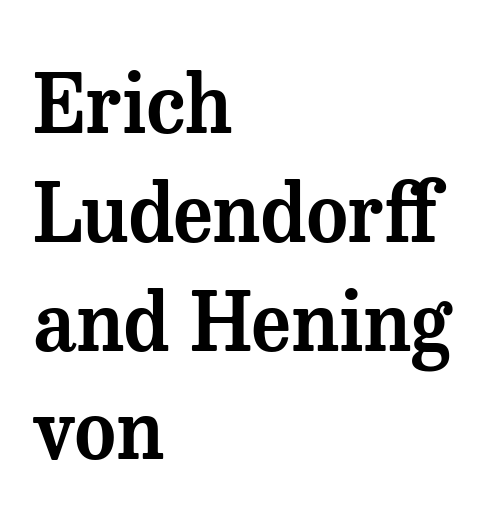
These lines are set flush left with a ragged right edge. The space between consecutive lines is moderate. Just letters on the line, the space beneath them empty. A typesetter would label this face a serif. A typesetter would mark this as roman, not italic. Letter spacing: default.
